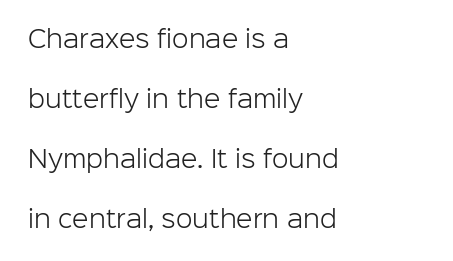
Q: Is the text bold? A: No.
Q: Is the text italic (slanted)? A: No, it is upright.
Q: Is the text underlined? A: No.
Q: How is the paragraph aligned? A: Left-aligned.
Q: Is the spacing between letters normal or unusually wide? A: Normal.
Q: Is the spacing between lines tight, normal or loose? A: Loose.
